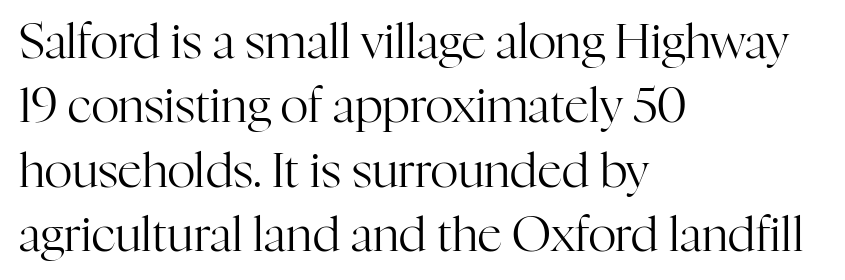
The image shows 48 px regular-weight serif type, upright; set left-aligned, normal line spacing (1.34x), normal letter spacing, not underlined; high stroke contrast and a medium x-height.
